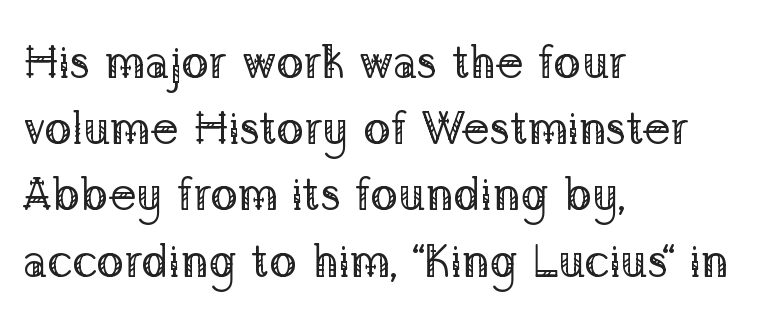
The image shows 46 px regular-weight serif type, upright; set left-aligned, normal line spacing (1.44x), normal letter spacing, not underlined; low stroke contrast and a medium x-height.
